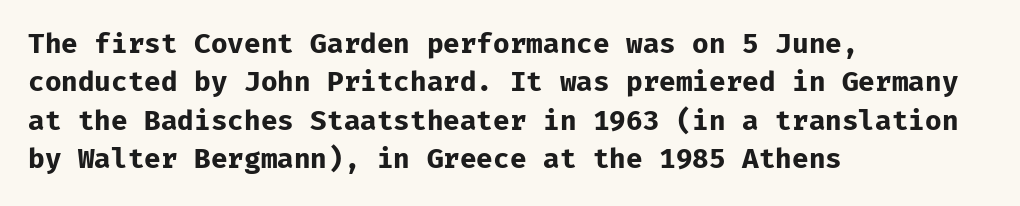
Glyph-to-glyph distance matches everyday printed text. Notice how thick the strokes are: this is what a full bold looks like. A normal amount of white space separates one row of letters from the next. Only glyphs here, with clear space below each row. Vertical strokes here are truly vertical.
